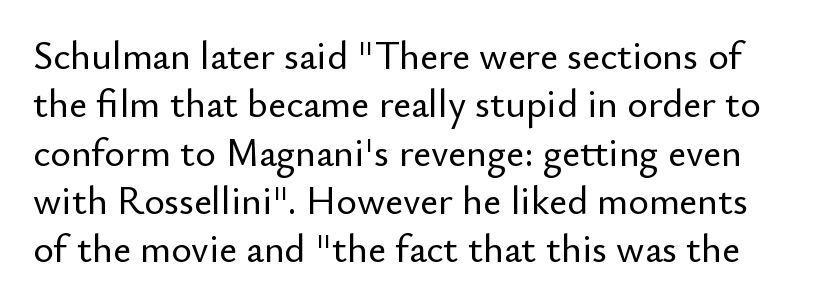
The image shows 39 px sans-serif type, upright; set line spacing 1.24x, normal letter spacing, not underlined; low stroke contrast and a small x-height.
